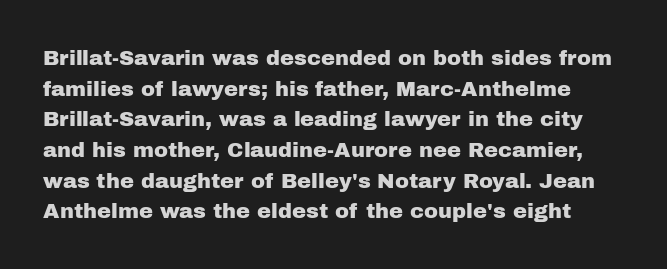
Q: Is the text italic (slanted)? A: No, it is upright.
Q: Is the text underlined? A: No.
Q: Is the spacing between letters normal or unusually wide? A: Normal.
Q: Is the spacing between lines tight, normal or loose? A: Normal.
